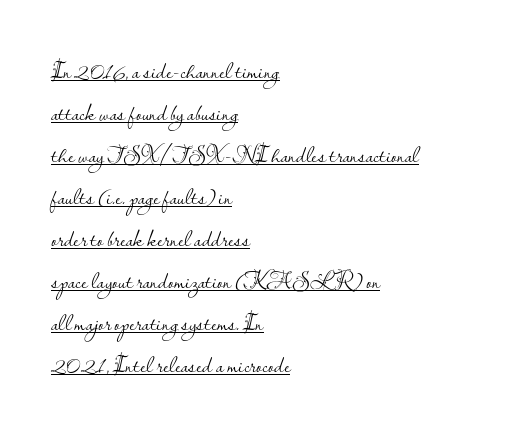
{"bold": "no", "underline": "yes", "align": "left", "line_spacing_ratio": 1.75, "letter_spacing": "normal", "letter_spacing_em": 0.0, "glyph_px": 24}
